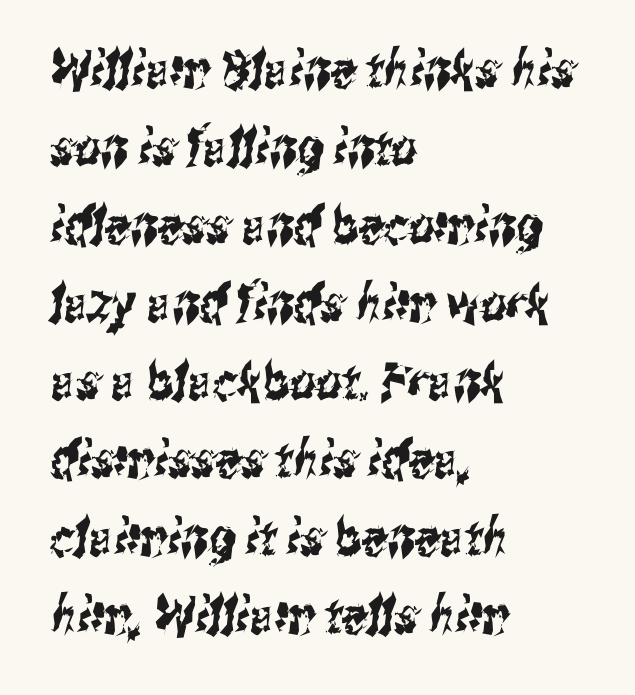
The image shows 51 px condensed sans-serif type; set left-aligned, normal line spacing (1.53x), normal letter spacing, not underlined; medium stroke contrast and a medium x-height.
